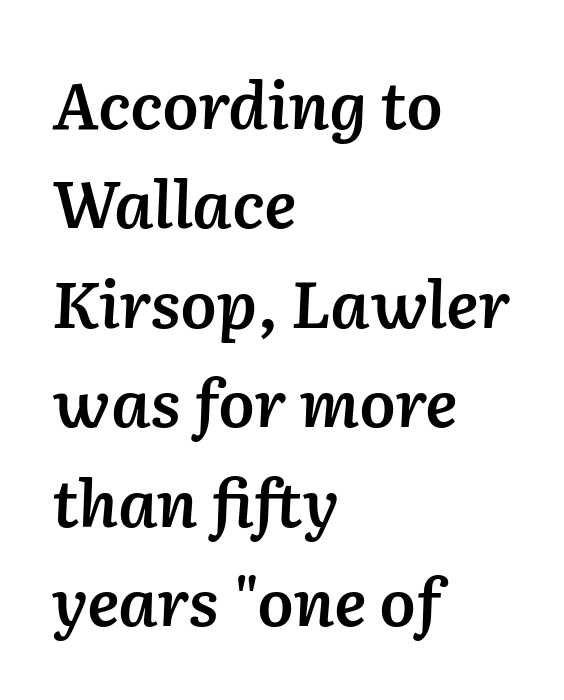
The image shows 65 px semibold type, italic (leaning right); set left-aligned, normal line spacing (1.53x), normal letter spacing, not underlined; low stroke contrast and a medium x-height.
